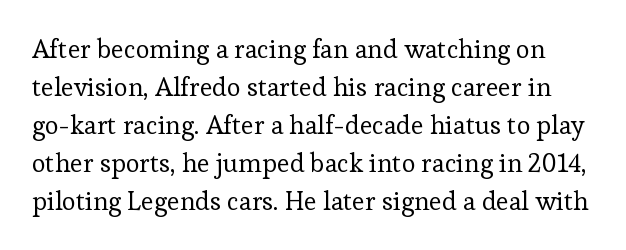
Q: Is the text bold? A: No.
Q: Is the text italic (slanted)? A: No, it is upright.
Q: Is the text underlined? A: No.
Q: Is the spacing between letters normal or unusually wide? A: Normal.
Q: Is the spacing between lines tight, normal or loose? A: Normal.
